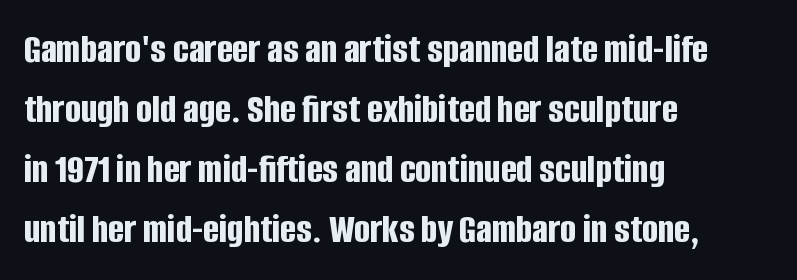
The image shows 42 px bold, condensed sans-serif type, upright; set left-aligned, normal line spacing (1.43x), normal letter spacing, not underlined; low stroke contrast and a large x-height.
